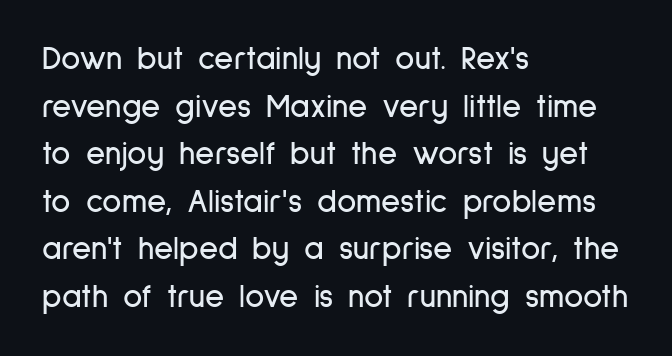
{"serif": "no", "italic": "no", "width": "condensed", "stroke_contrast": "low", "x_height": "medium", "monospaced": "no", "underline": "no", "align": "left", "line_spacing": "normal", "line_spacing_ratio": 1.44, "letter_spacing": "normal", "letter_spacing_em": 0.0, "glyph_px": 33}
